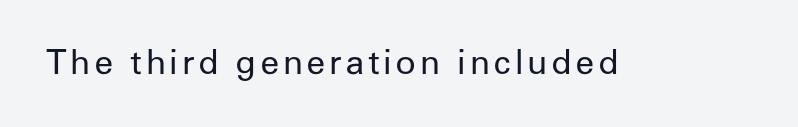
{"serif": "no", "italic": "no", "bold": "no", "weight": "regular", "width": "normal", "stroke_contrast": "low", "x_height": "medium", "monospaced": "no", "underline": "no", "glyph_px": 34}
